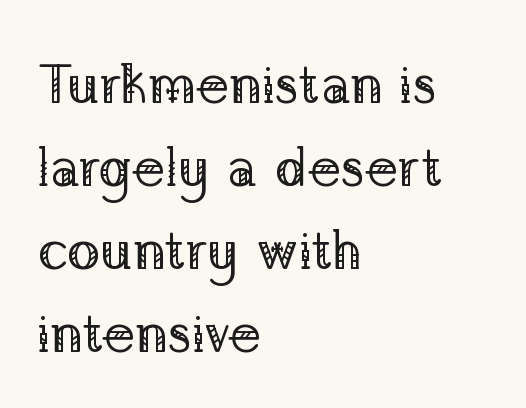
If you drew a ruler down the left edge, every line would touch it. Style check: upright. This sample has the flowing, uneven cadence of proportional lettering. How would I describe the line gaps? Plain and ordinary.
